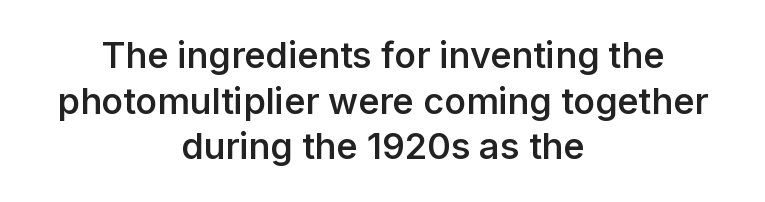
The image shows 36 px semibold sans-serif type, upright; set centered, normal line spacing (1.27x), normal letter spacing, not underlined; low stroke contrast and a medium x-height.
